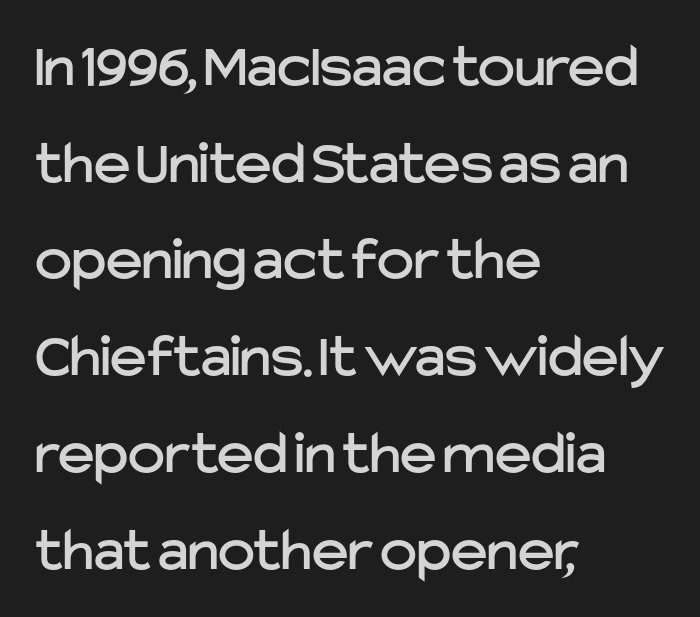
The image shows 62 px sans-serif type, upright; set left-aligned, normal line spacing (1.56x), normal letter spacing, not underlined; low stroke contrast and a medium x-height.
